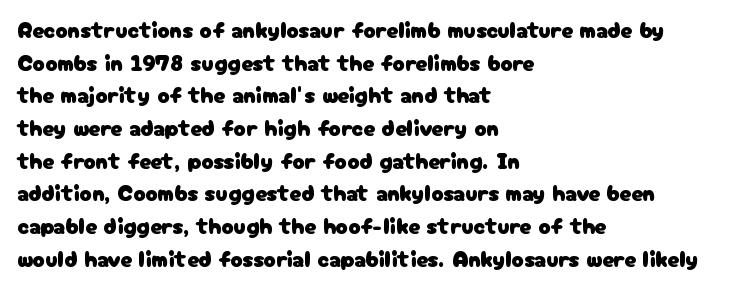
Q: Is the text italic (slanted)? A: No, it is upright.
Q: Is the text underlined? A: No.
Q: How is the paragraph aligned? A: Left-aligned.
Q: Is the spacing between letters normal or unusually wide? A: Normal.
Q: Is the spacing between lines tight, normal or loose? A: Normal.
